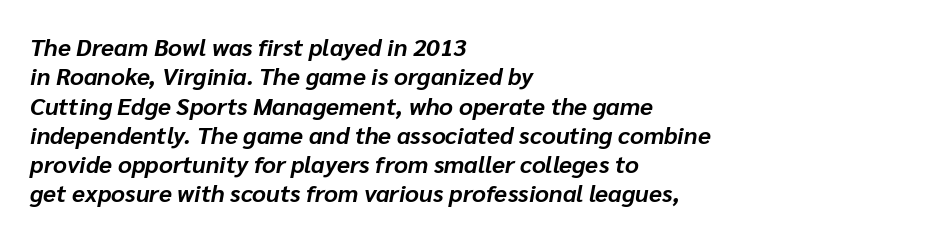
Q: Is the text bold? A: Yes.
Q: Is the text italic (slanted)? A: Yes, it leans right by about 10 degrees.
Q: Is the text underlined? A: No.
Q: How is the paragraph aligned? A: Left-aligned.
Q: Is the spacing between letters normal or unusually wide? A: Normal.
